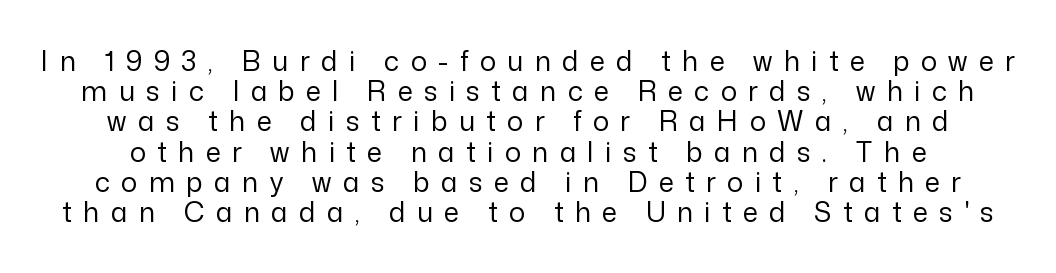
Plain, unruled lines of type. Rendered with straight, roman letterforms. Each new line begins almost immediately beneath the previous one. Heft: none added — not bold. The tracking jumps out immediately: characters are airy and widely separated.
